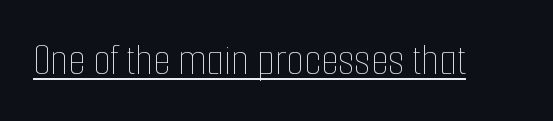
The image shows 45 px thin, condensed type, upright; set normal letter spacing, underlined; low stroke contrast and a medium x-height.
